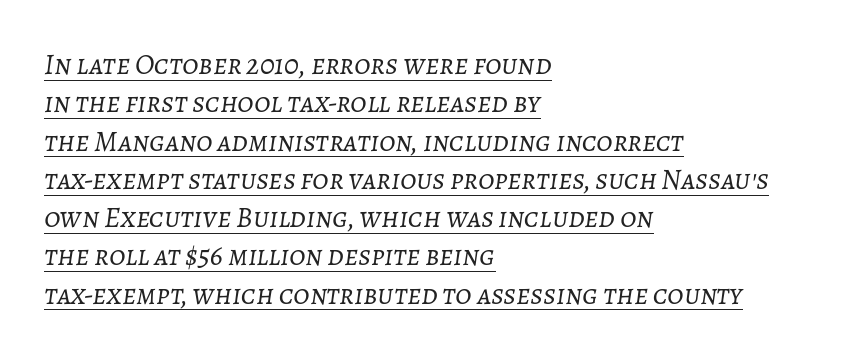
The cut favours lightness, reaching ordinary text weight at its darkest. Is there an underline? Yes — a line sits under the letters. Line beginnings align vertically; line endings do not. Quick note: italic. Leading: standard. Proportional: the letters do not fall into vertical columns.
